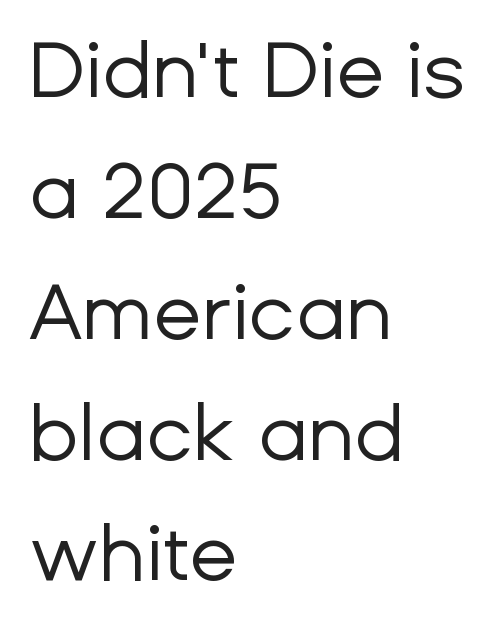
Q: Is the text bold? A: No.
Q: Is the text italic (slanted)? A: No, it is upright.
Q: Is the typeface a serif or a sans-serif typeface? A: Sans-serif.
Q: Is the text underlined? A: No.
Q: How is the paragraph aligned? A: Left-aligned.
Q: Is the spacing between letters normal or unusually wide? A: Normal.
Q: Is the spacing between lines tight, normal or loose? A: Normal.
Q: Width (condensed, normal, or wide)? A: Normal.
Q: Stroke contrast? A: Low.
Q: x-height? A: Medium.
Q: Monospaced? A: No.
